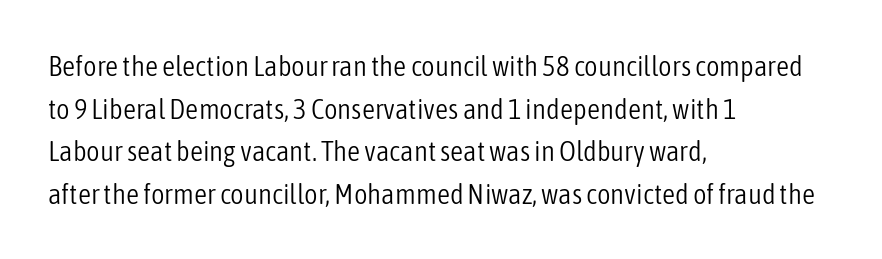
Q: Is the text bold? A: No.
Q: Is the text italic (slanted)? A: No, it is upright.
Q: Is the typeface a serif or a sans-serif typeface? A: Sans-serif.
Q: Is the text underlined? A: No.
Q: How is the paragraph aligned? A: Left-aligned.
Q: Is the spacing between letters normal or unusually wide? A: Normal.
Q: Is the spacing between lines tight, normal or loose? A: Normal.
Q: Width (condensed, normal, or wide)? A: Condensed.
Q: Stroke contrast? A: Low.
Q: x-height? A: Medium.
Q: Monospaced? A: No.
